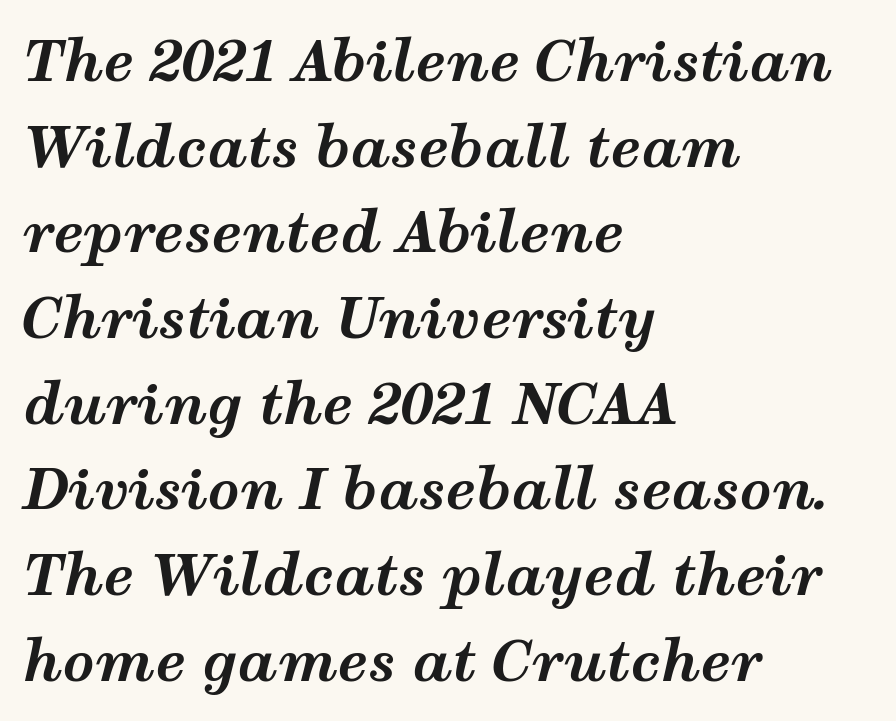
Short note: letters normally spaced. The lettering tilts uniformly, giving the passage an italic look. Beneath every word, the page is bare. Leading matches the norm, producing a regular column.
